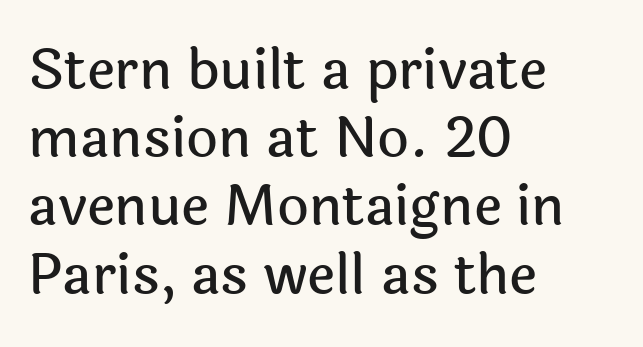
{"serif": "no", "italic": "no", "width": "normal", "x_height": "medium", "monospaced": "no", "underline": "no", "align": "left", "line_spacing_ratio": 1.24, "letter_spacing": "normal", "letter_spacing_em": 0.0, "glyph_px": 55}
